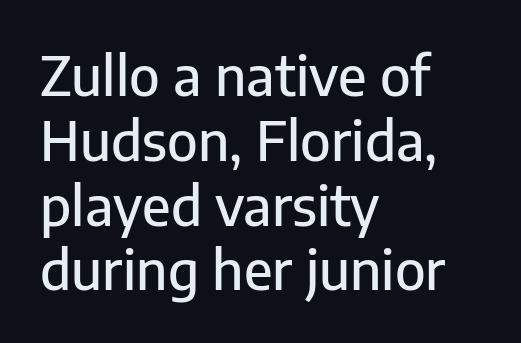
{"serif": "no", "italic": "no", "width": "normal", "stroke_contrast": "low", "x_height": "medium", "monospaced": "no", "underline": "no", "align": "left", "line_spacing_ratio": 1.2, "letter_spacing": "normal", "letter_spacing_em": 0.0, "glyph_px": 54}
